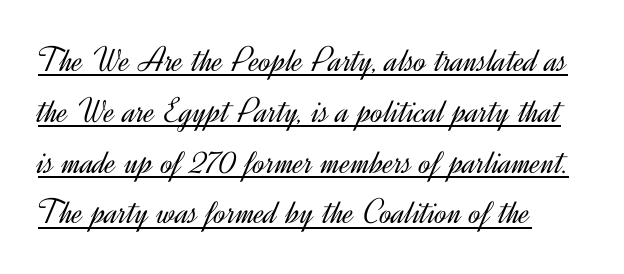
Q: Is the text bold? A: No.
Q: Is the text italic (slanted)? A: Yes.
Q: Is the typeface a serif or a sans-serif typeface? A: Sans-serif.
Q: Is the text underlined? A: Yes.
Q: Is the spacing between letters normal or unusually wide? A: Normal.
Q: Is the spacing between lines tight, normal or loose? A: Normal.
Q: Width (condensed, normal, or wide)? A: Normal.
Q: x-height? A: Small.
Q: Monospaced? A: No.
